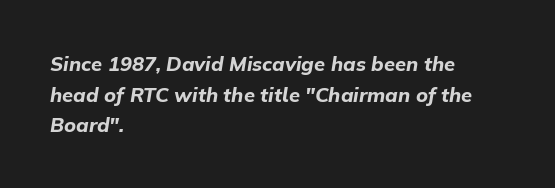
What's the leading like? Ordinary, nothing unusual. The area under the type is left untouched. Is the letter spacing exaggerated? No — it looks like the ordinary default. The text carries the slant typical of an italic or oblique font. Strokes here are thick enough to call this a true bold. Where is the straight margin? On the left.
